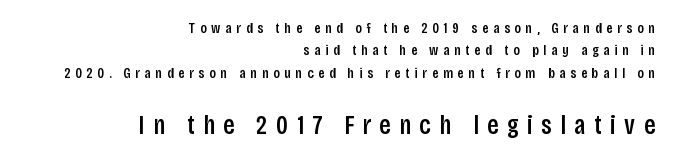
{"italic": "no", "bold": "semi", "underline": "no", "align": "right", "line_spacing": "normal", "line_spacing_ratio": 1.49, "letter_spacing": "wide", "letter_spacing_em": 0.31, "larger_block": "second", "size_ratio": 1.8, "glyph_px": 27}
